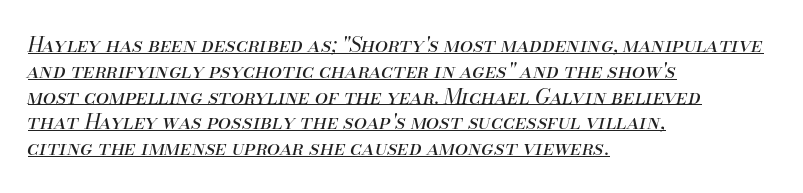
{"italic": "yes", "lean": "right", "slant_degrees": 13, "bold": "no", "underline": "yes", "align": "left", "line_spacing_ratio": 1.23, "letter_spacing": "normal", "letter_spacing_em": 0.0, "glyph_px": 21}
